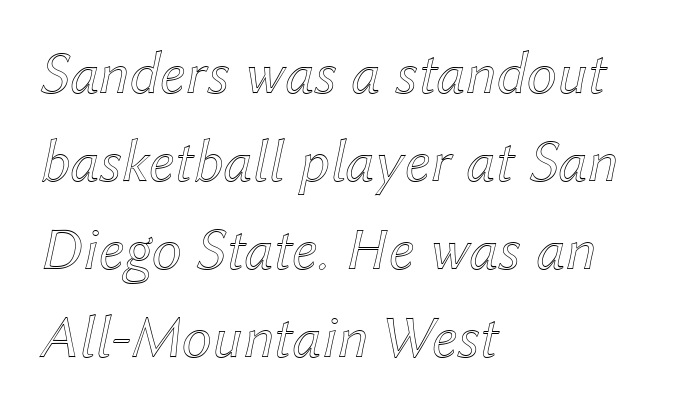
The image shows 61 px text type, italic (leaning right); set left-aligned, normal line spacing (1.44x), normal letter spacing, not underlined; a medium x-height.
